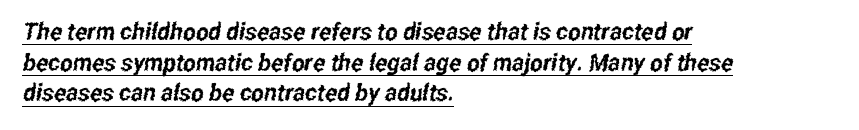
{"underline": "yes", "align": "left", "line_spacing": "normal", "line_spacing_ratio": 1.28, "letter_spacing": "normal", "letter_spacing_em": 0.0, "glyph_px": 24}
